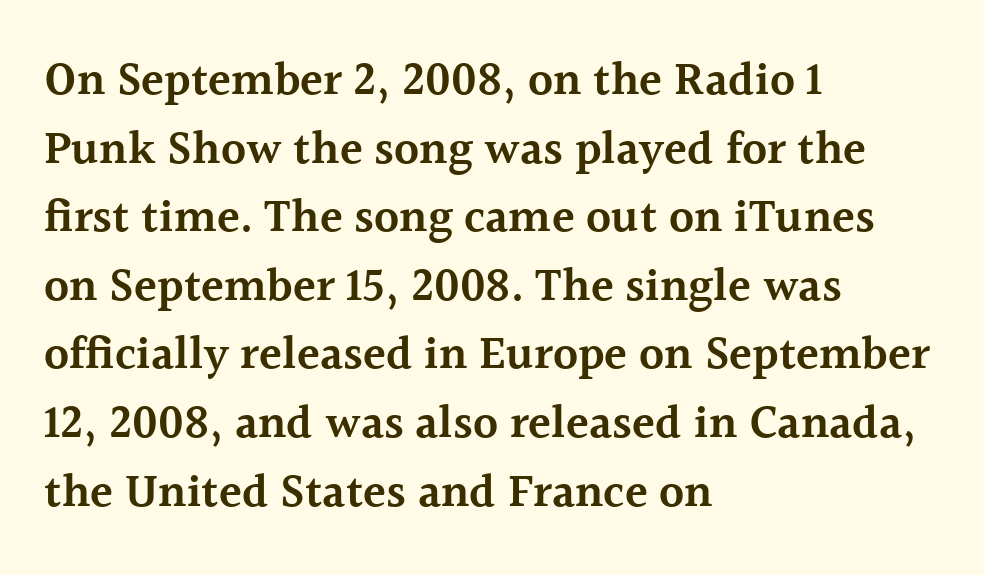
The image shows 47 px semibold serif type, upright; set left-aligned, normal line spacing (1.46x), normal letter spacing, not underlined; a medium x-height.
